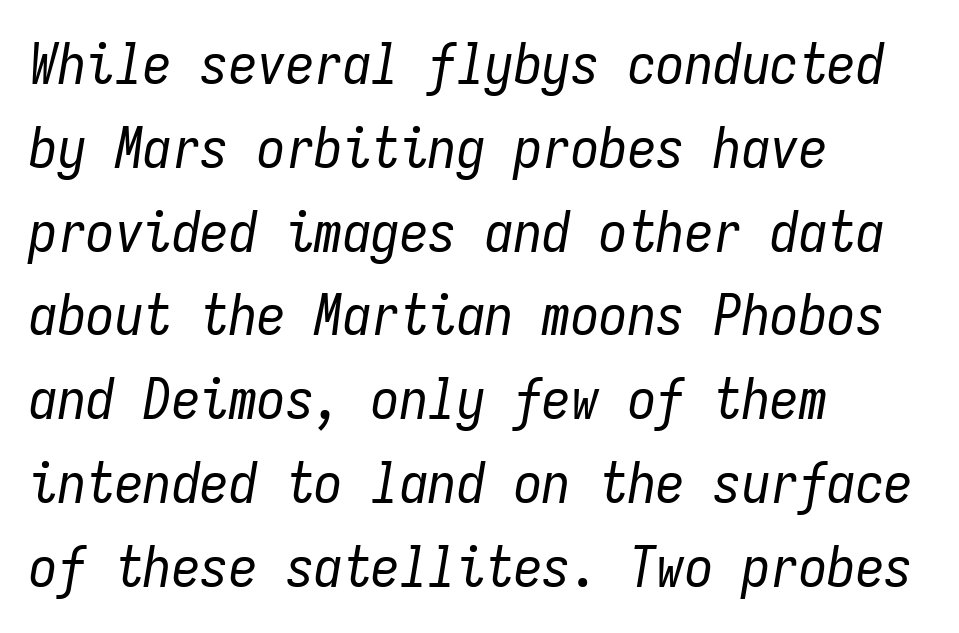
Q: Is the text bold? A: No.
Q: Is the text italic (slanted)? A: Yes, it leans right by about 9 degrees.
Q: Is the text underlined? A: No.
Q: How is the paragraph aligned? A: Left-aligned.
Q: Is the spacing between letters normal or unusually wide? A: Normal.
Q: Is the spacing between lines tight, normal or loose? A: Normal.
Q: Width (condensed, normal, or wide)? A: Condensed.
Q: Stroke contrast? A: Low.
Q: x-height? A: Medium.
Q: Monospaced? A: Yes.
